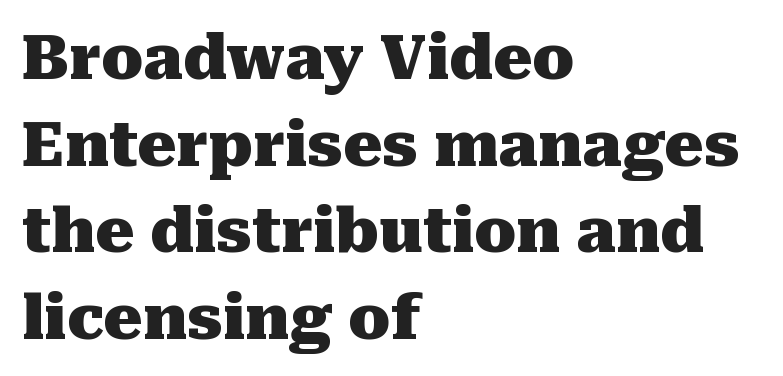
The image shows 61 px heavy serif type, upright; set left-aligned, normal line spacing (1.42x), normal letter spacing, not underlined; medium stroke contrast and a medium x-height.
